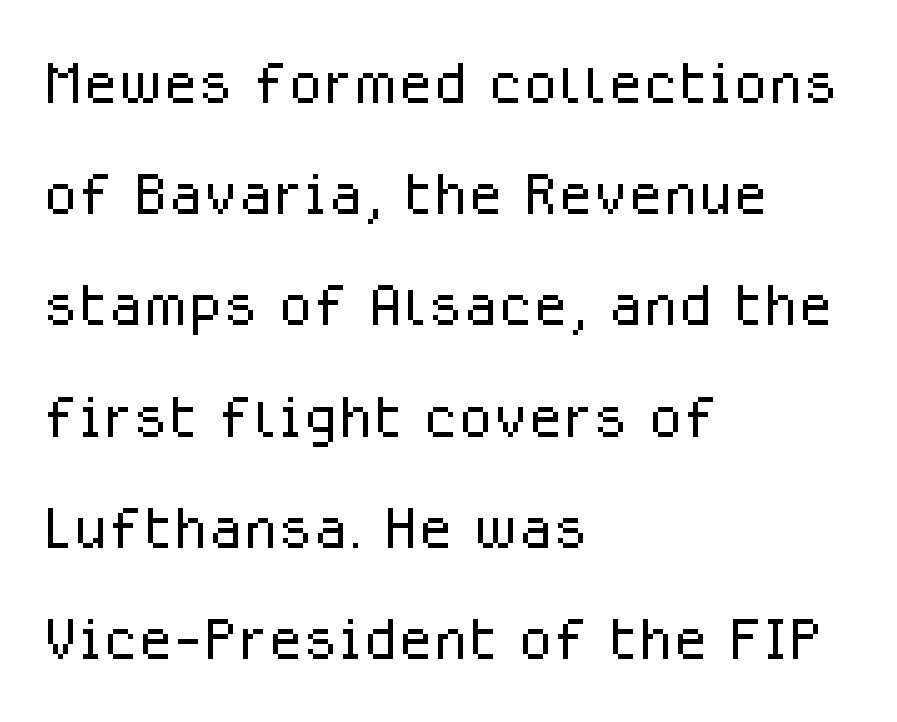
The vertical gap from one line to the next is medium. This is not heavy type; no bold has been used. A typesetter would label this face a sans. Notice how the stems are strictly vertical — no italics here. Words appear dense and cohesive because spacing is normal. A typesetter would call this proportional, since set widths differ per character.
